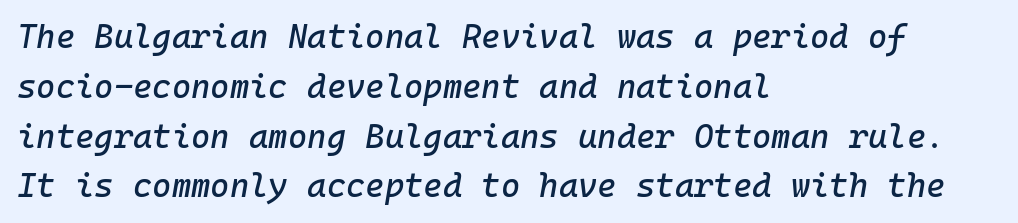
The image shows 33 px text type, italic (leaning right), monospaced; set left-aligned, normal line spacing (1.51x), normal letter spacing, not underlined; low stroke contrast and a medium x-height.
